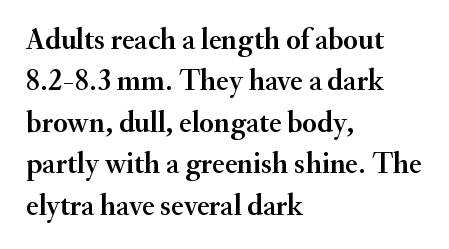
Plain, unruled lines of type. The letters advance in unequal steps, a hallmark of proportional type. The designer left line spacing at the default. How are the letters spaced? Ordinarily, with no added tracking. What kind of face is this? One with serifs.
